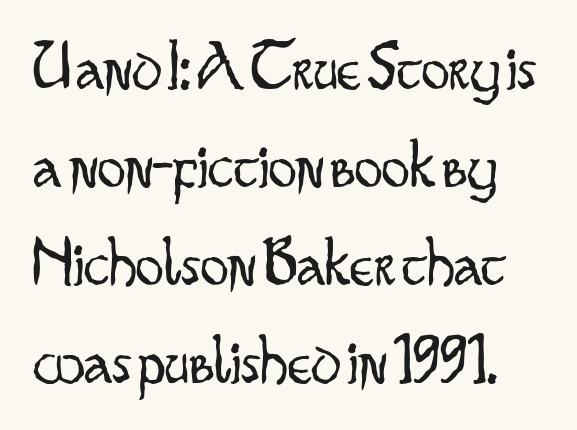
Line spacing here is normal. Posture: upright roman. Is this a fixed-width face? No — the glyphs have proportional, varying widths. Examine the stroke ends and you'll find no serifs.
